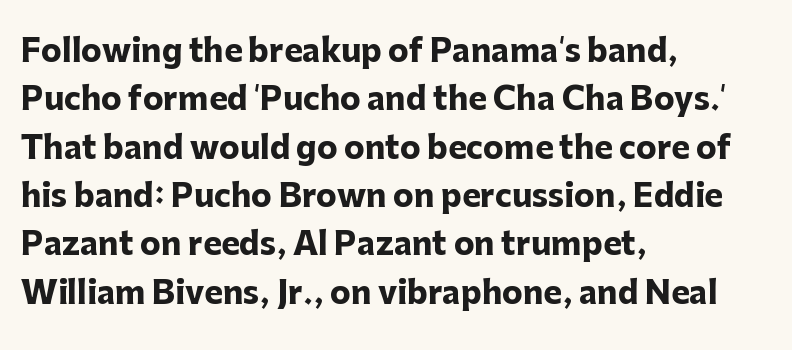
Q: Is the text bold? A: Yes.
Q: Is the text italic (slanted)? A: No, it is upright.
Q: Is the typeface a serif or a sans-serif typeface? A: Sans-serif.
Q: Is the text underlined? A: No.
Q: How is the paragraph aligned? A: Left-aligned.
Q: Is the spacing between letters normal or unusually wide? A: Normal.
Q: Is the spacing between lines tight, normal or loose? A: Normal.
Q: Width (condensed, normal, or wide)? A: Normal.
Q: Stroke contrast? A: Low.
Q: x-height? A: Medium.
Q: Monospaced? A: No.
